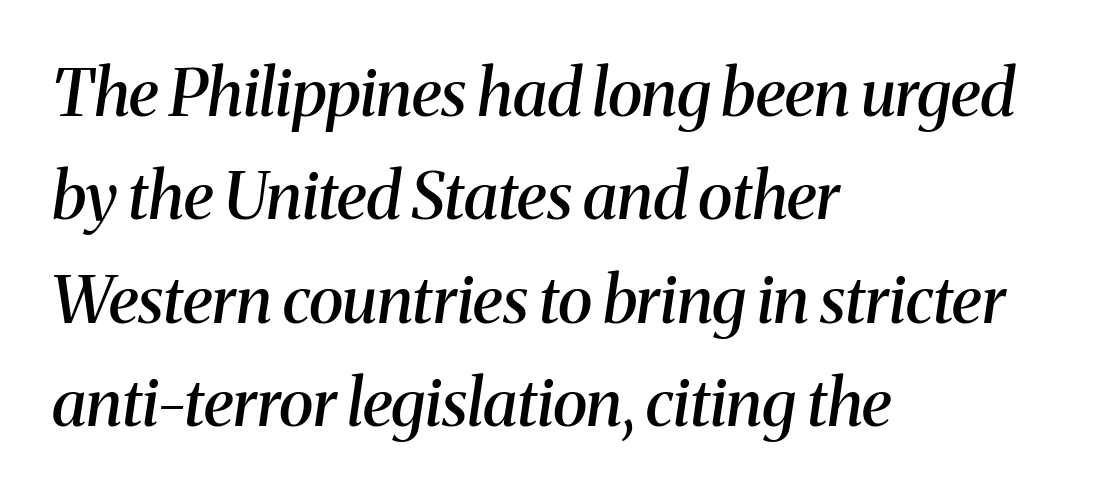
The image shows 65 px semibold serif type, italic (leaning right); set left-aligned, normal line spacing (1.59x), normal letter spacing, not underlined; medium stroke contrast and a medium x-height.
